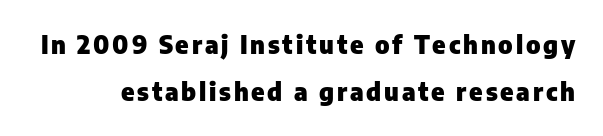
Q: Is the text bold? A: Yes.
Q: Is the text italic (slanted)? A: No, it is upright.
Q: Is the text underlined? A: No.
